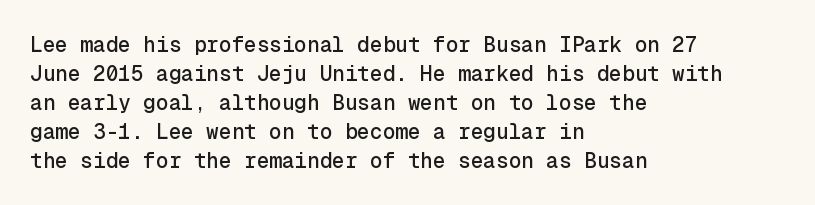
{"italic": "no", "underline": "no", "align": "left", "line_spacing": "normal", "line_spacing_ratio": 1.38, "letter_spacing": "normal", "letter_spacing_em": 0.0, "glyph_px": 21}
